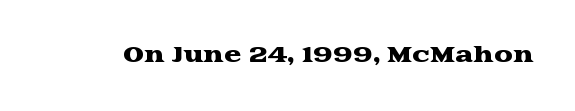
Every character sits straight up, as roman type does. The string is rendered with underlining switched off. Students, note that the glyphs here touch the page at normal intervals.
